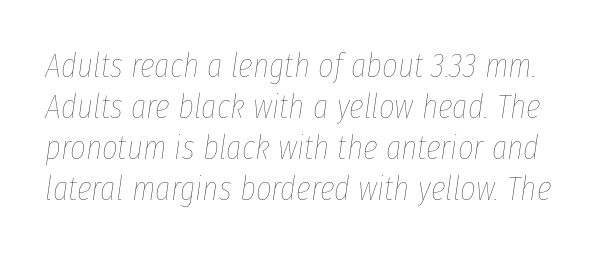
{"italic": "yes", "lean": "right", "slant_degrees": 8, "bold": "no", "weight": "thin", "width": "condensed", "stroke_contrast": "low", "x_height": "medium", "monospaced": "no", "underline": "no", "line_spacing_ratio": 1.21, "letter_spacing": "normal", "letter_spacing_em": 0.0, "glyph_px": 34}
